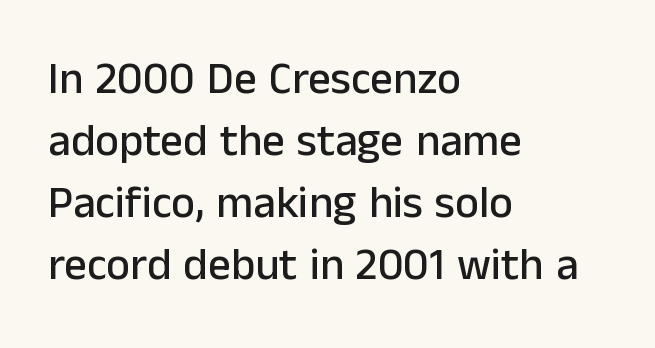
Horizontally, the lines are justified to the leading edge only. Nope, no serifs anywhere on these letters. Normally led — the rows are evenly, conventionally spaced. Is this a fixed-width face? No — the glyphs have proportional, varying widths.
